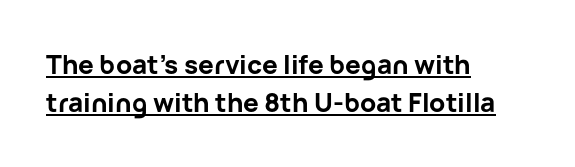
Look at the tracking — it's just the regular setting, nothing added. If you drew a line through each stem, it would be perfectly vertical. The ragged edge is on the right, which tells us the setting is flush left. Honestly, the underline is the first thing you notice here.
